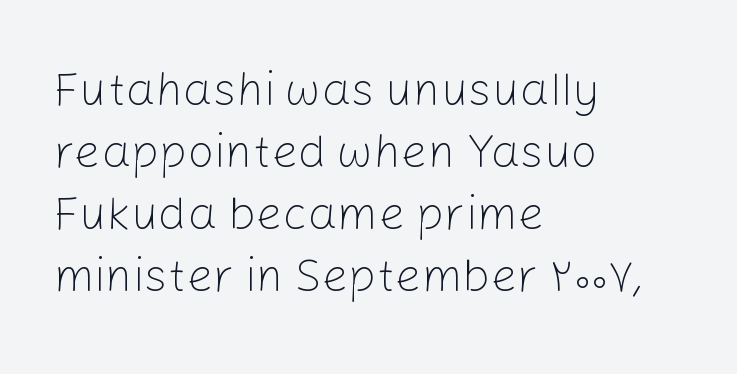
{"serif": "no", "italic": "no", "bold": "no", "weight": "light", "width": "normal", "stroke_contrast": "low", "x_height": "medium", "monospaced": "no", "underline": "no", "align": "left", "line_spacing": "normal", "line_spacing_ratio": 1.32, "letter_spacing": "normal", "letter_spacing_em": 0.0, "glyph_px": 47}
